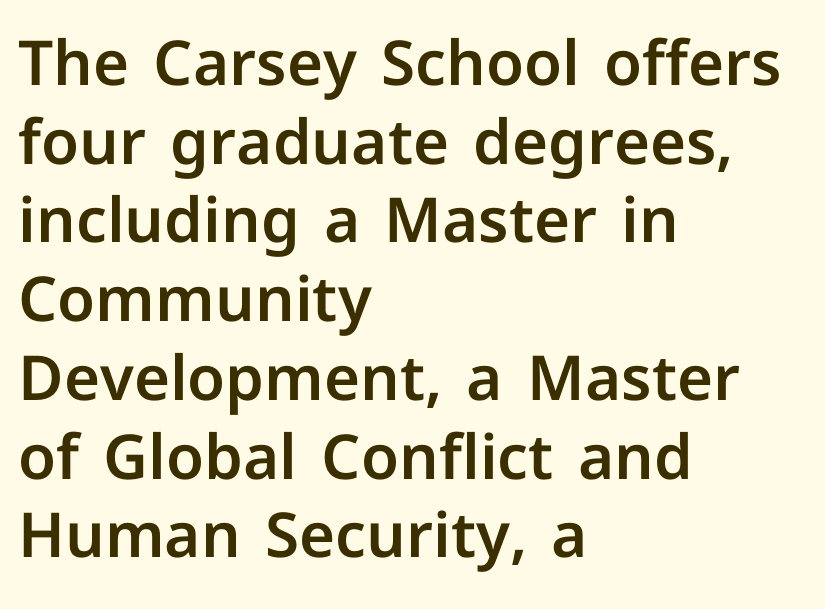
{"serif": "no", "italic": "no", "width": "normal", "stroke_contrast": "low", "x_height": "medium", "monospaced": "no", "underline": "no", "align": "left", "line_spacing": "normal", "line_spacing_ratio": 1.27, "letter_spacing": "normal", "letter_spacing_em": 0.0, "glyph_px": 62}
